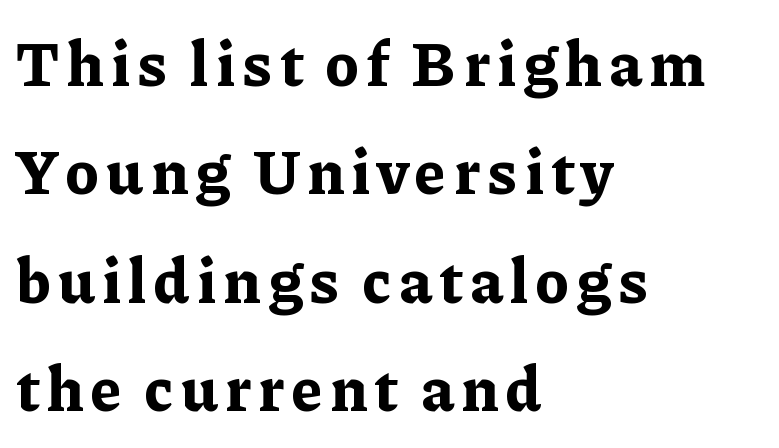
The glyphs are unaccompanied by any horizontal stroke below them. Designer's note — italics off, roman on. Serifs: yes, visible at the terminals of the letterforms. The lines in this sample share a left origin and differ only in where they stop.
